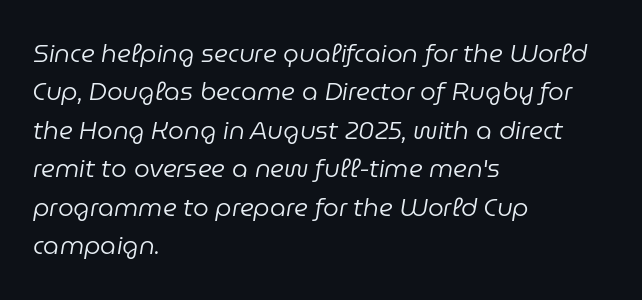
Weight class: somewhere from thin through regular. The line texture is even and compact thanks to regular tracking. Leftover space on each line is placed entirely after the last word. Check under the words: just untouched page. It's the slanting kind of type. Evenly set lines give the paragraph a standard silhouette.
